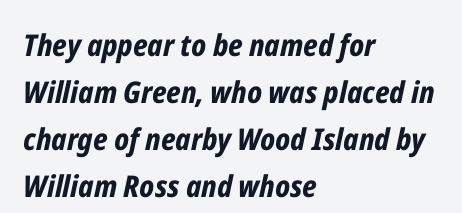
The image shows 30 px bold, condensed type, italic (leaning right); set left-aligned, normal line spacing (1.57x), normal letter spacing, not underlined; low stroke contrast and a medium x-height.
